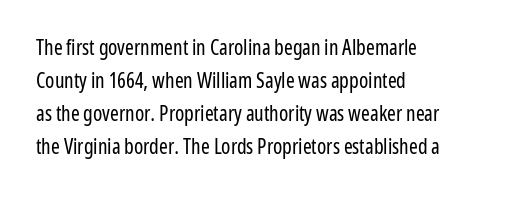
The image shows 21 px text type, upright; set left-aligned, normal line spacing (1.57x), normal letter spacing, not underlined.
